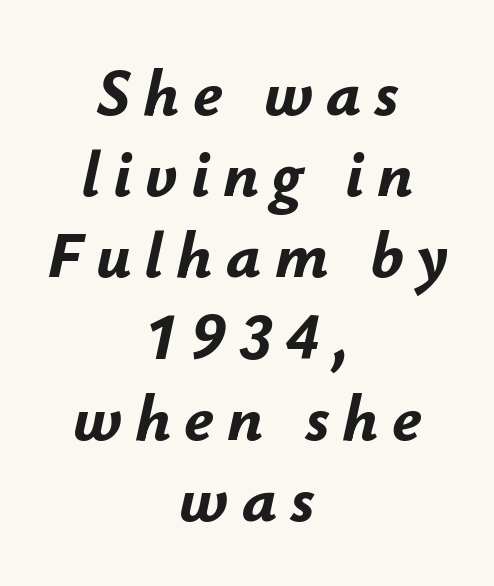
Q: Is the text bold? A: Yes.
Q: Is the text italic (slanted)? A: Yes, it leans right by about 12 degrees.
Q: Is the text underlined? A: No.
Q: How is the paragraph aligned? A: Centered.
Q: Is the spacing between letters normal or unusually wide? A: Unusually wide.
Q: Width (condensed, normal, or wide)? A: Normal.
Q: Stroke contrast? A: Low.
Q: x-height? A: Small.
Q: Monospaced? A: No.
